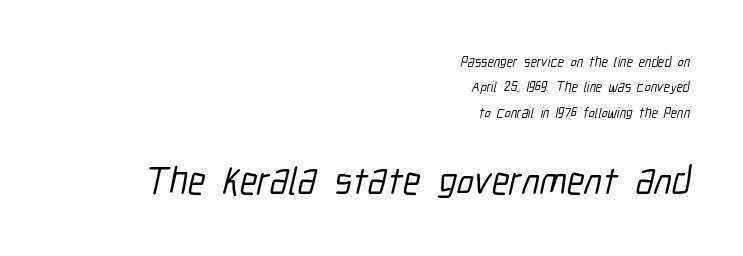
Compared with a flush-left layout, this one pins lines to the opposite, right side. Descenders are the only things crossing below the line. Font category for this specimen: sans-serif. Which chunk is bigger? The second one — the bottom block dwarfs the top. You could not count columns in this text — the font is proportionally spaced. Observe the ordinary spacing: letters are neighbours, not strangers.
